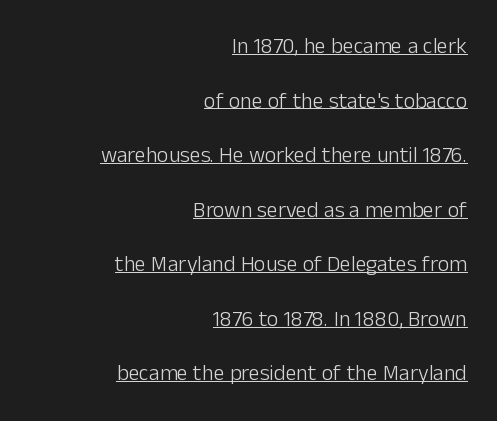
Nope, not italic — everything's standing straight. Regarding leading, the lines here are spaced well apart. Between one letter and the next there's only the usual sliver of space. Caption: lettering with a line underneath. Stems and bowls with no extra thickness — not bold.
